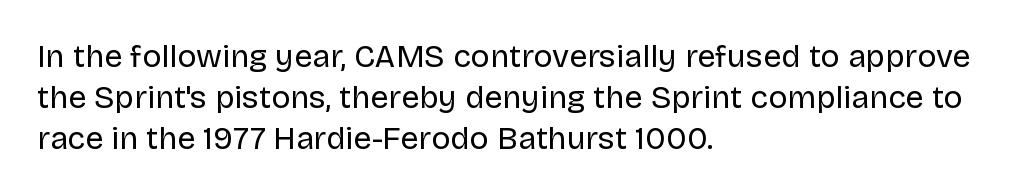
The image shows 32 px regular-weight sans-serif type, upright; set left-aligned, normal line spacing (1.28x), normal letter spacing, not underlined; low stroke contrast and a large x-height.
